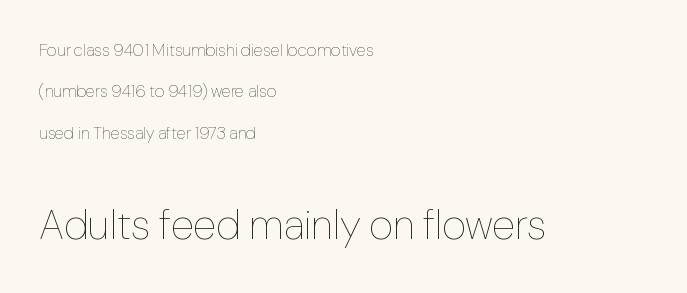
The image shows 42 px thin type, upright; set left-aligned, loose line spacing (2.44x), normal letter spacing, not underlined; the second (bottom) block is 2.47x larger; low stroke contrast and a medium x-height.
